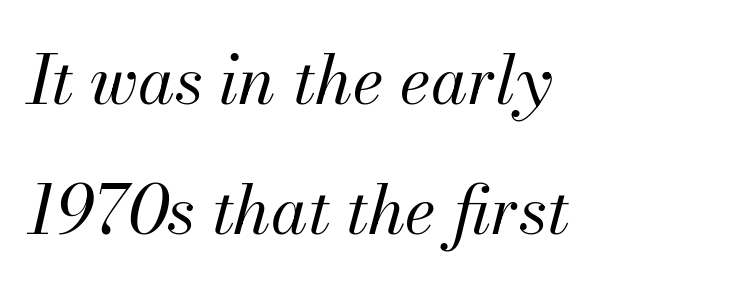
Q: Is the text bold? A: No.
Q: Is the text italic (slanted)? A: Yes, it leans right by about 13 degrees.
Q: Is the text underlined? A: No.
Q: How is the paragraph aligned? A: Left-aligned.
Q: Is the spacing between letters normal or unusually wide? A: Normal.
Q: Is the spacing between lines tight, normal or loose? A: Loose.
Q: Width (condensed, normal, or wide)? A: Normal.
Q: Stroke contrast? A: Medium.
Q: x-height? A: Small.
Q: Monospaced? A: No.
